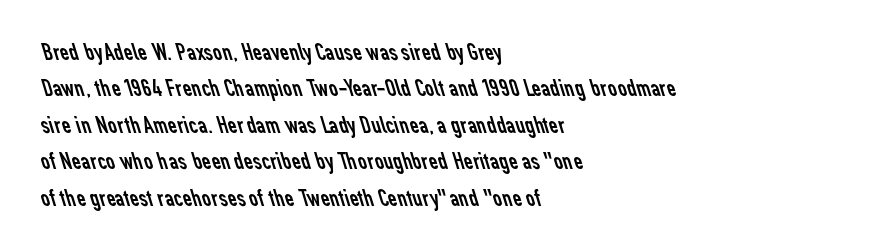
{"bold": "no", "underline": "no", "align": "left", "line_spacing": "normal", "line_spacing_ratio": 1.46, "letter_spacing": "normal", "letter_spacing_em": 0.0, "glyph_px": 25}
